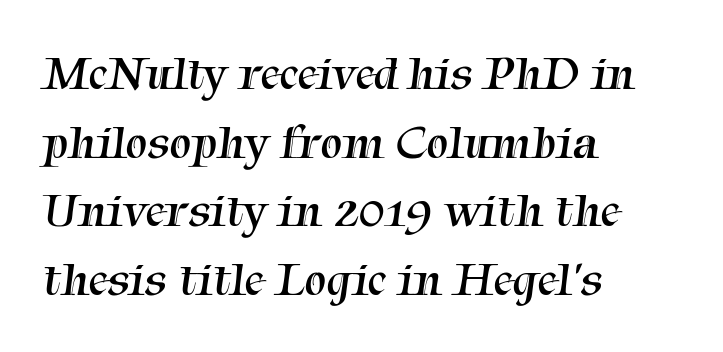
{"serif": "yes", "bold": "no", "weight": "regular", "width": "normal", "stroke_contrast": "medium", "x_height": "medium", "monospaced": "no", "underline": "no", "align": "left", "line_spacing": "normal", "line_spacing_ratio": 1.4, "letter_spacing": "normal", "letter_spacing_em": 0.0, "glyph_px": 49}
